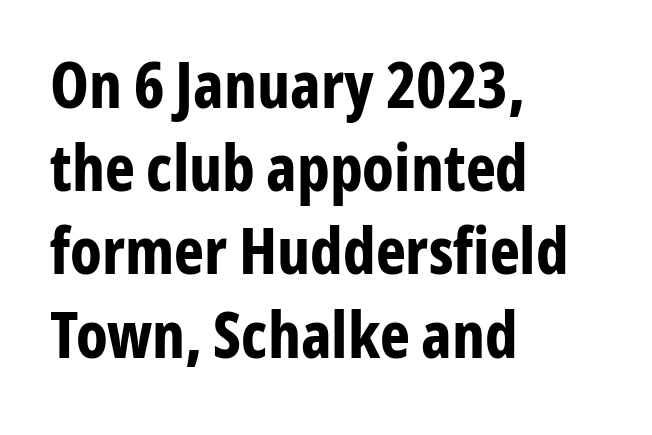
Q: Is the text bold? A: Yes.
Q: Is the text italic (slanted)? A: No, it is upright.
Q: Is the typeface a serif or a sans-serif typeface? A: Sans-serif.
Q: Is the text underlined? A: No.
Q: How is the paragraph aligned? A: Left-aligned.
Q: Is the spacing between letters normal or unusually wide? A: Normal.
Q: Is the spacing between lines tight, normal or loose? A: Normal.
Q: Width (condensed, normal, or wide)? A: Condensed.
Q: Stroke contrast? A: Low.
Q: x-height? A: Medium.
Q: Monospaced? A: No.
